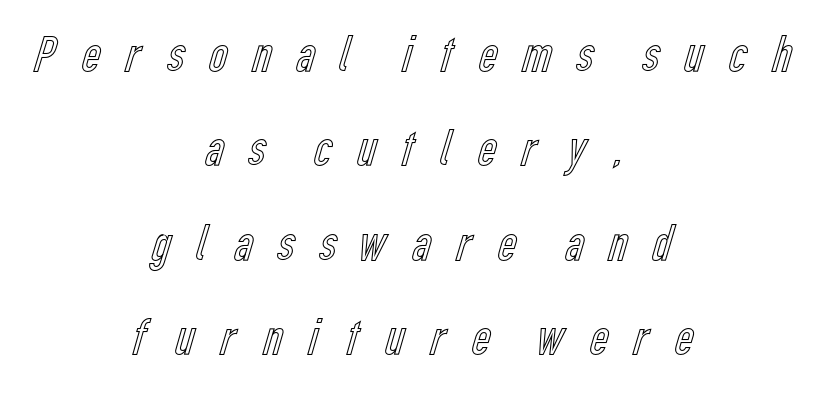
{"width": "condensed", "x_height": "medium", "monospaced": "no", "underline": "no", "align": "center", "line_spacing_ratio": 1.78, "letter_spacing": "wide", "letter_spacing_em": 0.36, "glyph_px": 53}
